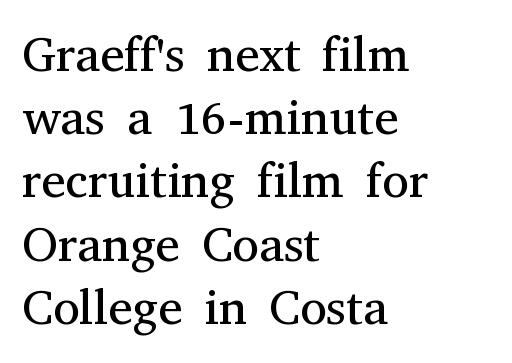
Q: Is the text bold? A: No.
Q: Is the text italic (slanted)? A: No, it is upright.
Q: Is the typeface a serif or a sans-serif typeface? A: Serif.
Q: Is the text underlined? A: No.
Q: How is the paragraph aligned? A: Left-aligned.
Q: Is the spacing between letters normal or unusually wide? A: Normal.
Q: Is the spacing between lines tight, normal or loose? A: Normal.
Q: Width (condensed, normal, or wide)? A: Normal.
Q: Stroke contrast? A: Medium.
Q: x-height? A: Medium.
Q: Monospaced? A: No.
